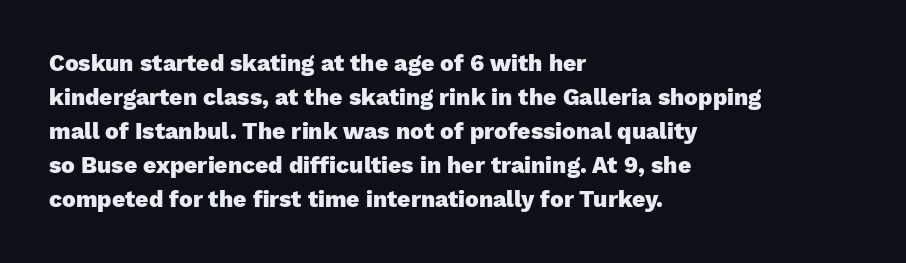
The strip under each line holds only bare page. How are the letters spaced? Ordinarily, with no added tracking. Line spacing here is normal. This rendering uses left alignment, leaving the right contour irregular. When letters stand straight like this, we call the style roman or upright. The rendering uses a bold face; every stroke is thick and dark.
